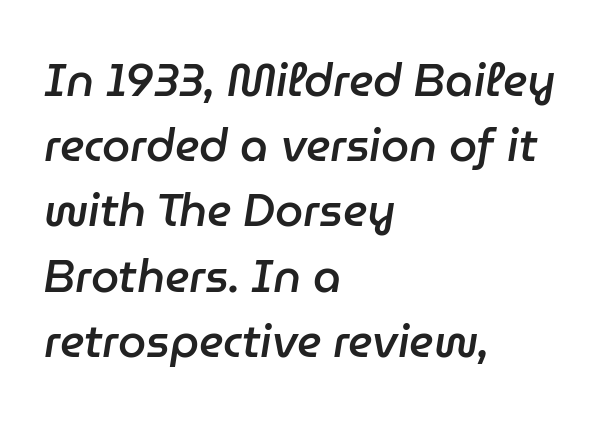
There's an unmistakable incline to the writing here. In terms of leading, this rendering sits right in the middle. Here the glyphs are tracked normally, forming tight word shapes. Lines of text with bare space underneath.
